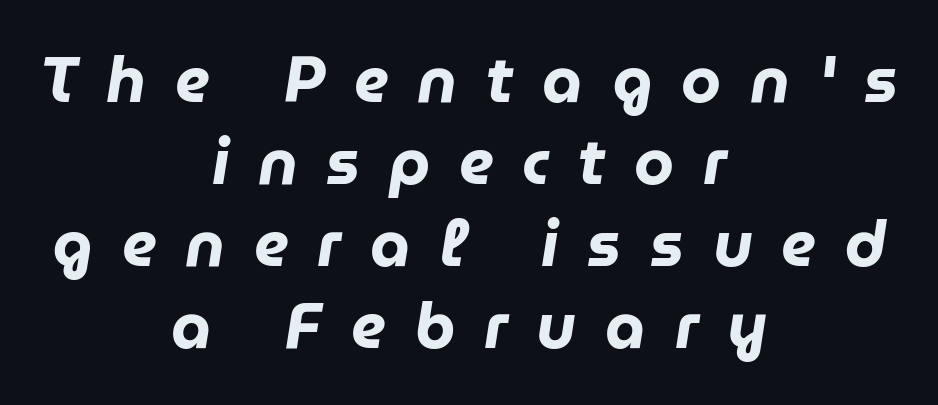
The image shows 64 px heavy type, italic (leaning right); set centered, normal line spacing (1.28x), unusually wide letter spacing (+0.45 em), not underlined; low stroke contrast and a medium x-height.
